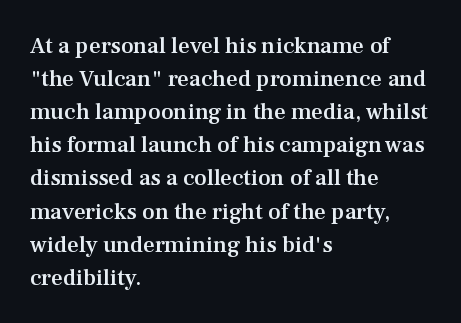
Default kerning and tracking; the words read as compact shapes. Quick note: interline space is typical. This rendering features lettering with no underline. Left-aligned paragraph, ragged on the right. The strokes are fattened partway — semibold, not bold. Italic: no, the glyphs are upright roman.
